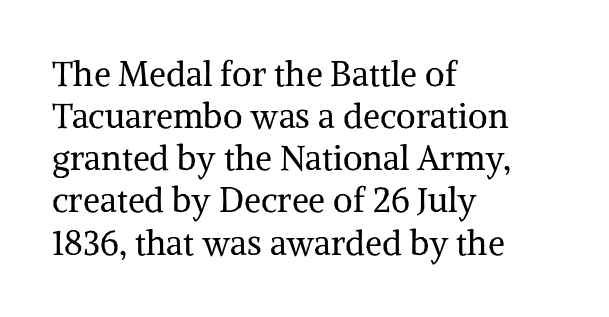
Q: Is the text bold? A: No.
Q: Is the text italic (slanted)? A: No, it is upright.
Q: Is the typeface a serif or a sans-serif typeface? A: Serif.
Q: Is the text underlined? A: No.
Q: How is the paragraph aligned? A: Left-aligned.
Q: Is the spacing between letters normal or unusually wide? A: Normal.
Q: Width (condensed, normal, or wide)? A: Normal.
Q: Stroke contrast? A: Medium.
Q: x-height? A: Medium.
Q: Monospaced? A: No.
